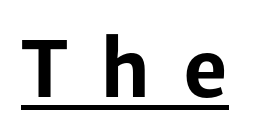
The image shows 77 px bold sans-serif type, upright; set unusually wide letter spacing (+0.42 em), underlined; low stroke contrast and a medium x-height.
